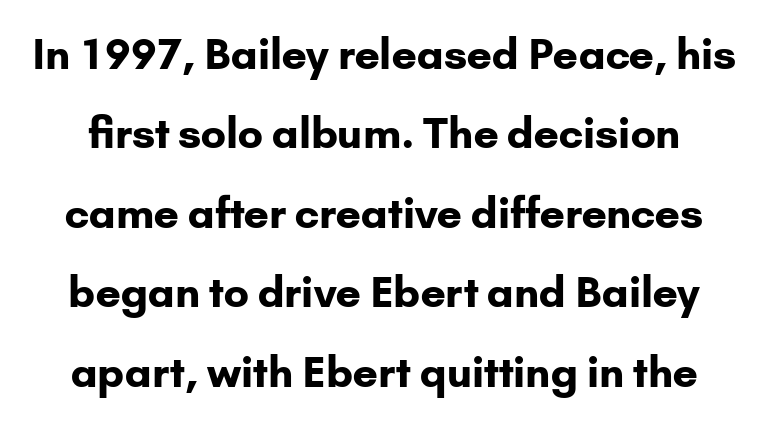
The image shows 42 px bold sans-serif type, upright; set line spacing 1.89x, normal letter spacing, not underlined; low stroke contrast and a small x-height.
